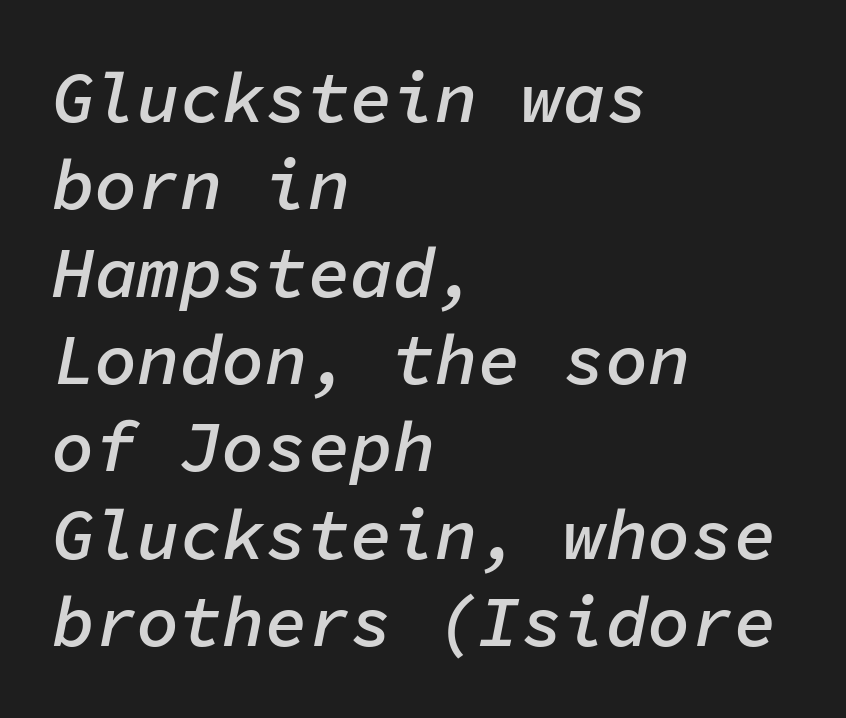
The passage shown is not underscored anywhere. There's an unmistakable incline to the writing here. The passage shown is typed in a monospace face where columns stay perfectly aligned. Strokes here are thickened, but only to semibold level. Casual observation: everything's shoved over to the left. In terms of letterspacing, this is plain default setting.
